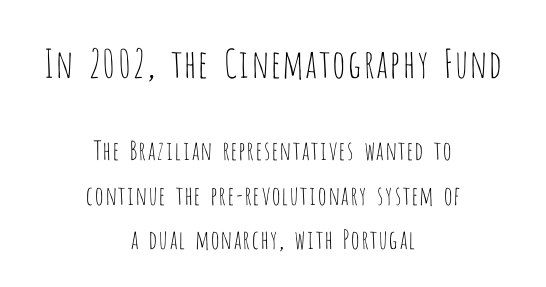
The image shows 39 px thin, condensed sans-serif type, upright; set centered, normal line spacing (1.7x), normal letter spacing, not underlined; the first (top) block is 1.5x larger; low stroke contrast and a large x-height.
